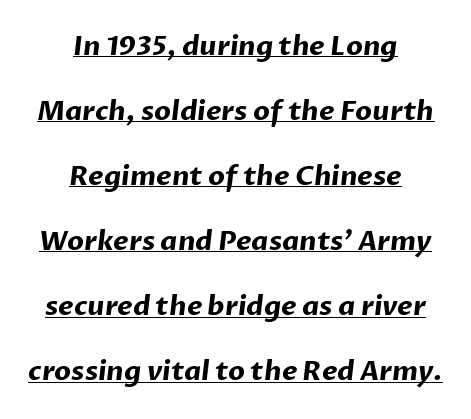
Q: Is the text bold? A: Yes.
Q: Is the text underlined? A: Yes.
Q: How is the paragraph aligned? A: Centered.
Q: Is the spacing between letters normal or unusually wide? A: Normal.
Q: Is the spacing between lines tight, normal or loose? A: Loose.
